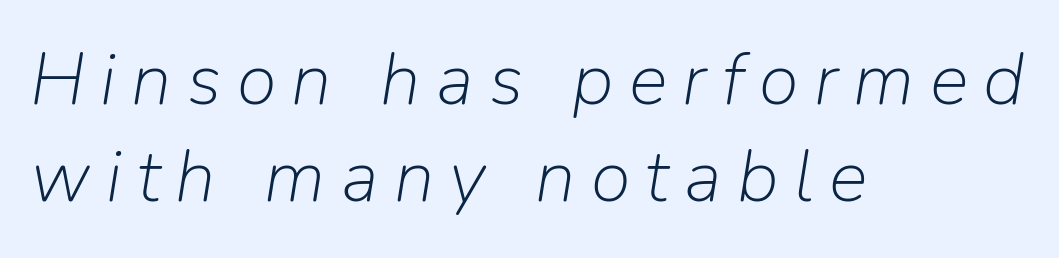
Notice how the stems are inclined rather than vertical — that's the hallmark of italics. In CSS terms this would be text-align: left. This sample uses expanded letter spacing, leaving extra air between glyphs. The rendering uses natural spacing where letterforms have individual widths.
